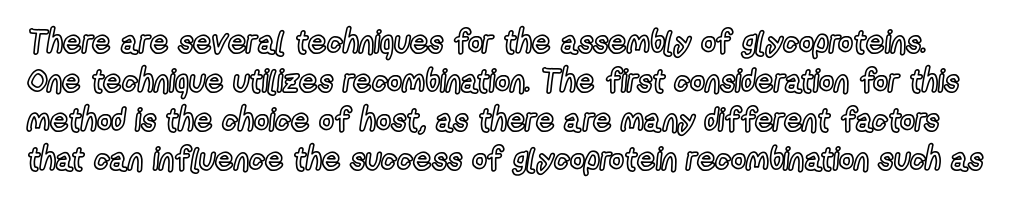
The image shows 32 px condensed type; set line spacing 1.22x, normal letter spacing, not underlined; a medium x-height.
